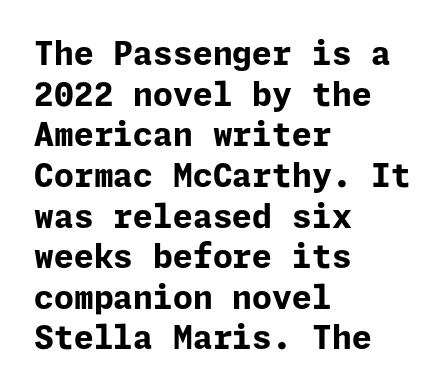
Normally led — the rows are evenly, conventionally spaced. The sample has been set heavy, in full bold. Letterform terminals end flat and unadorned throughout the passage. Default kerning and tracking; the words read as compact shapes. Letters rest on an invisible, unmarked baseline. The text block is weighted toward the left margin, trailing off unevenly rightward.
